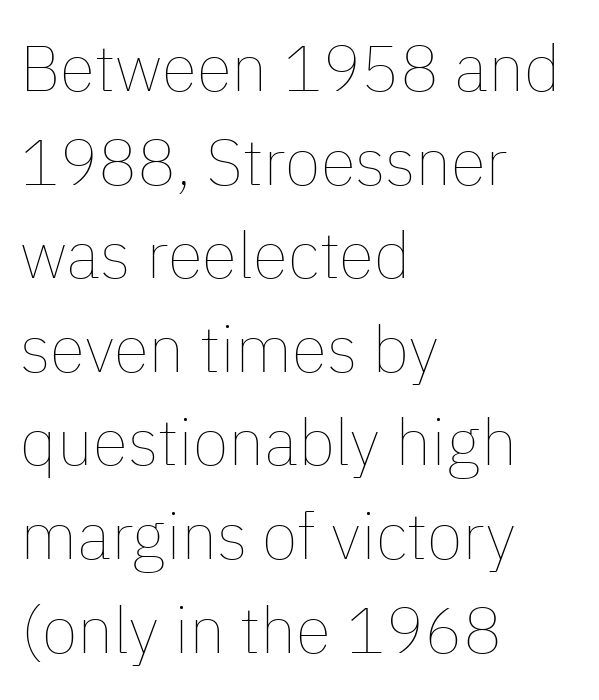
The image shows 65 px thin type, upright; set left-aligned, normal line spacing (1.44x), normal letter spacing, not underlined; low stroke contrast and a medium x-height.
